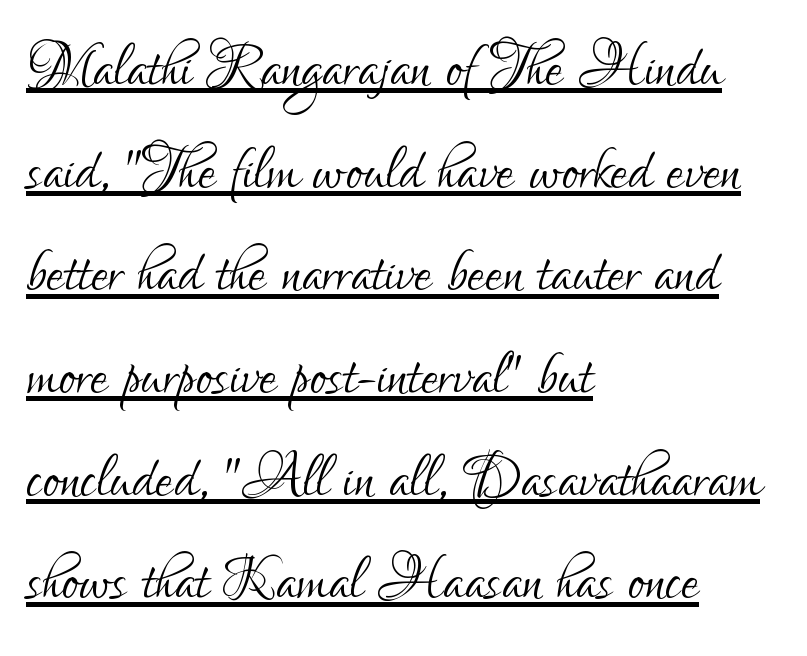
{"serif": "no", "bold": "no", "weight": "light", "width": "condensed", "stroke_contrast": "low", "x_height": "small", "monospaced": "no", "underline": "yes", "align": "left", "line_spacing": "normal", "line_spacing_ratio": 1.3, "letter_spacing": "normal", "letter_spacing_em": 0.0, "glyph_px": 79}
